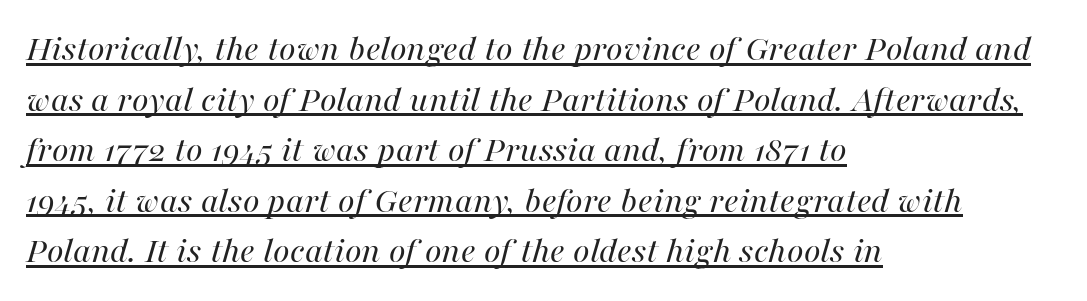
{"italic": "yes", "lean": "right", "slant_degrees": 16, "bold": "no", "weight": "regular", "width": "normal", "stroke_contrast": "high", "x_height": "medium", "monospaced": "no", "underline": "yes", "align": "left", "line_spacing": "normal", "line_spacing_ratio": 1.33, "letter_spacing": "normal", "letter_spacing_em": 0.0, "glyph_px": 38}
